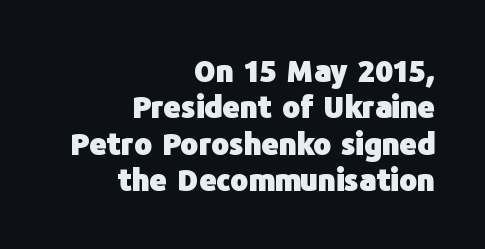
The image shows 30 px heavy sans-serif type, upright; set right-aligned, line spacing 1.21x, normal letter spacing, not underlined; low stroke contrast and a medium x-height.
